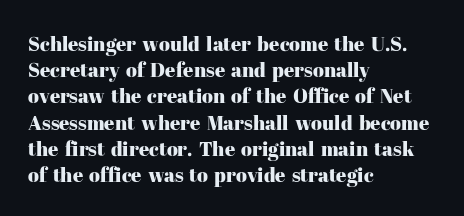
The image shows 20 px text type, upright; set left-aligned, normal line spacing (1.31x), normal letter spacing, not underlined.
